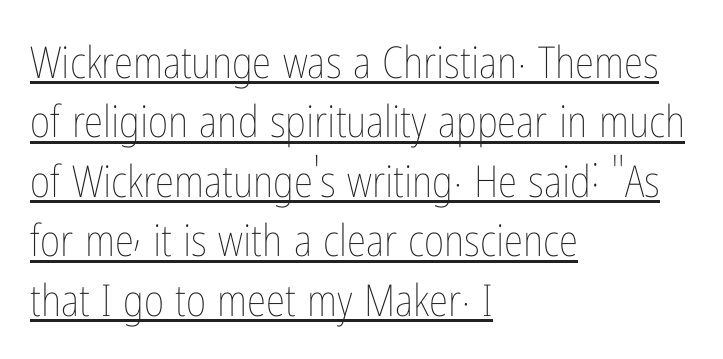
Ordinary non-slanted type is in use. The passage shown is typed in a proportional face where columns would drift. Honestly, the letter spacing is just normal — you wouldn't notice it. Notice how the passage keeps a crisp vertical edge on the left only. A typographer would call this underscored text.
